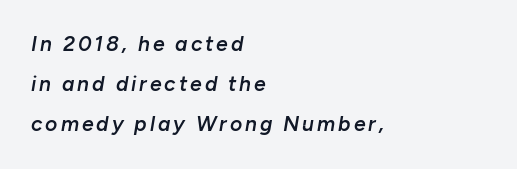
{"italic": "yes", "lean": "right", "slant_degrees": 10, "bold": "semi", "underline": "no", "align": "left", "line_spacing": "loose", "line_spacing_ratio": 1.91, "glyph_px": 21}
